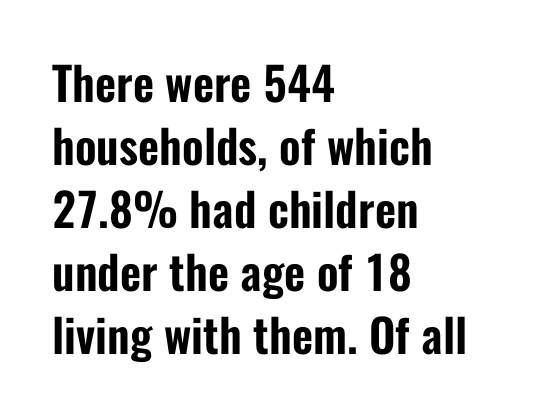
{"serif": "no", "italic": "no", "width": "condensed", "stroke_contrast": "low", "x_height": "medium", "monospaced": "no", "underline": "no", "align": "left", "line_spacing": "normal", "line_spacing_ratio": 1.37, "letter_spacing": "normal", "letter_spacing_em": 0.0, "glyph_px": 46}
